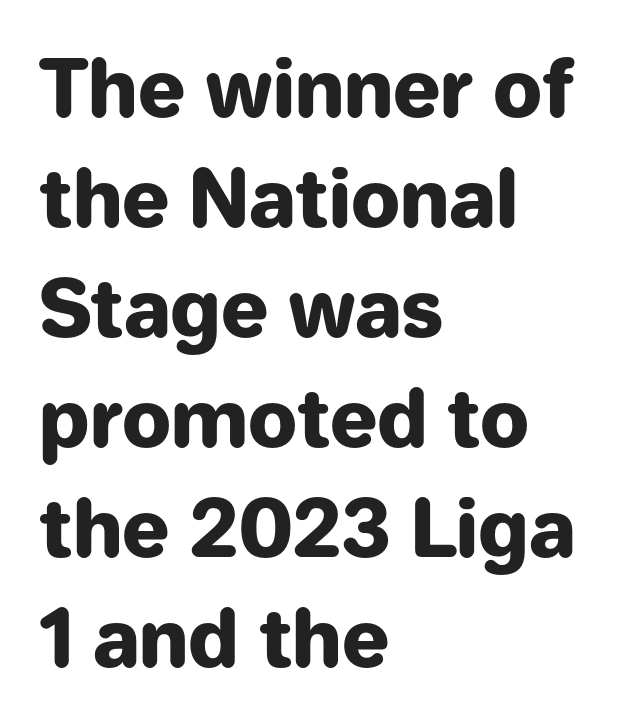
{"serif": "no", "italic": "no", "bold": "yes", "weight": "heavy", "width": "normal", "stroke_contrast": "low", "x_height": "medium", "monospaced": "no", "underline": "no", "align": "left", "line_spacing": "normal", "line_spacing_ratio": 1.41, "letter_spacing": "normal", "letter_spacing_em": 0.0, "glyph_px": 78}
